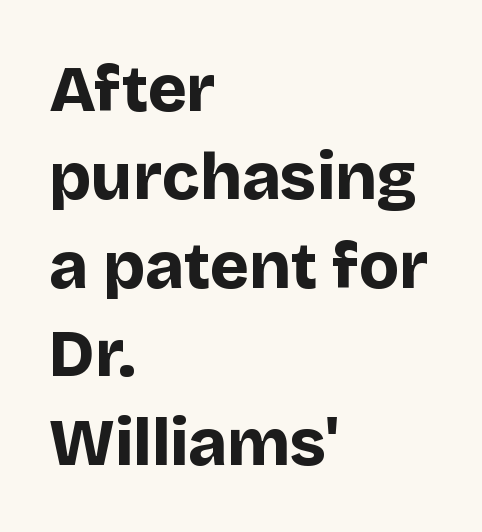
Q: Is the text bold? A: Yes.
Q: Is the text italic (slanted)? A: No, it is upright.
Q: Is the typeface a serif or a sans-serif typeface? A: Sans-serif.
Q: Is the text underlined? A: No.
Q: How is the paragraph aligned? A: Left-aligned.
Q: Is the spacing between letters normal or unusually wide? A: Normal.
Q: Is the spacing between lines tight, normal or loose? A: Normal.
Q: Width (condensed, normal, or wide)? A: Normal.
Q: Stroke contrast? A: Low.
Q: x-height? A: Large.
Q: Monospaced? A: No.
